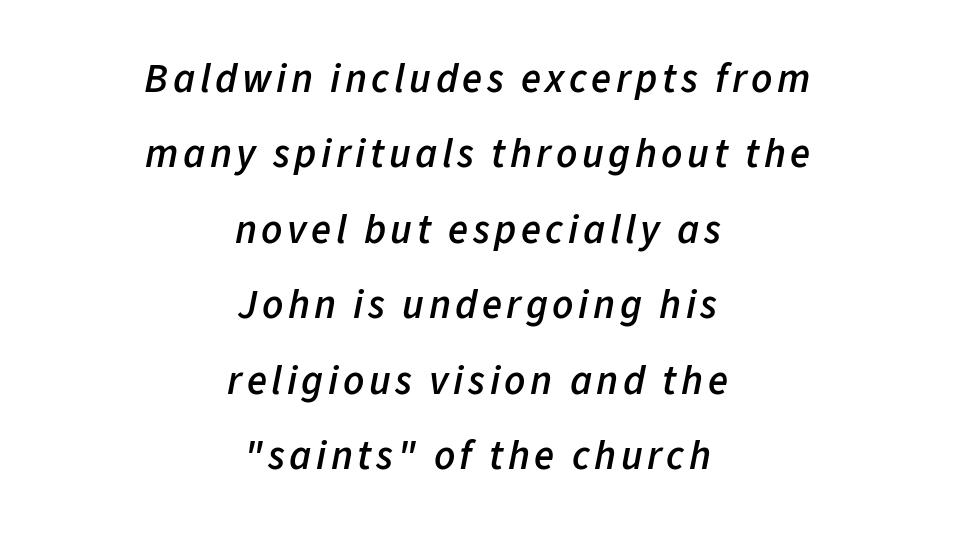
The face used here has a pronounced slope to its letters. Here the designer chose a conventional face with non-uniform glyph widths. The sample has been set in demibold, a notch under bold. The rendering positions every line midway between the sides. Has an underline been added? It has not.
